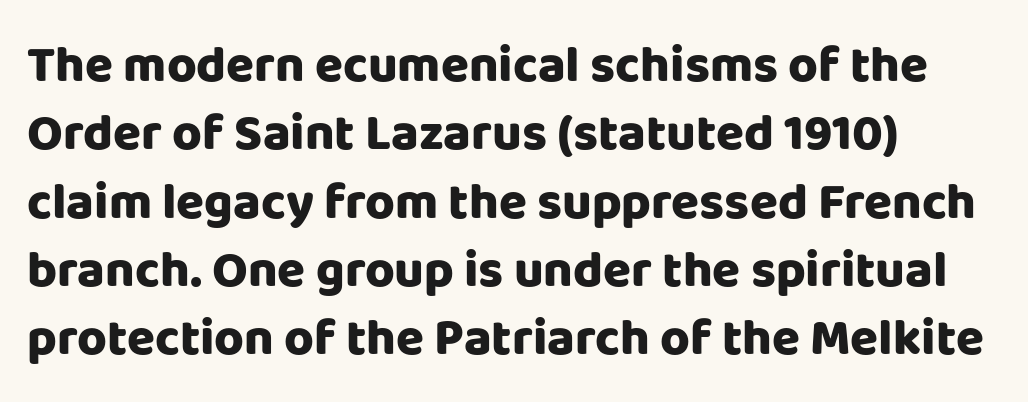
The lines sit at an ordinary, default distance from one another. Anything drawn beneath the words? Only blank space. Rendered with straight, roman letterforms. A dark, heavy texture on the line: the type is bold.
